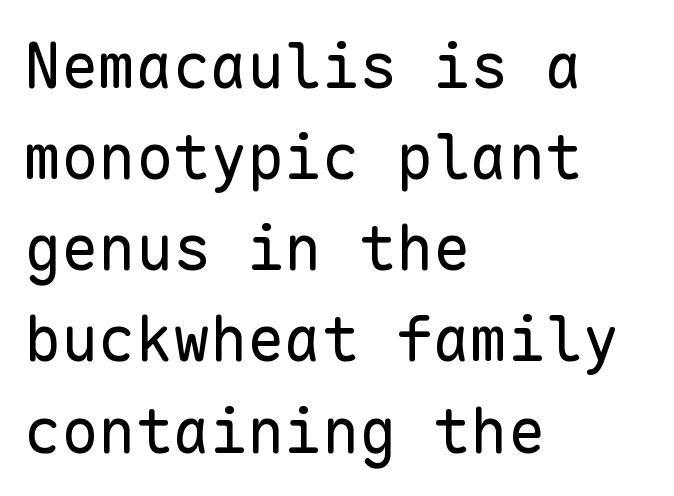
Q: Is the text bold? A: No.
Q: Is the text italic (slanted)? A: No, it is upright.
Q: Is the typeface a serif or a sans-serif typeface? A: Sans-serif.
Q: Is the text underlined? A: No.
Q: How is the paragraph aligned? A: Left-aligned.
Q: Is the spacing between letters normal or unusually wide? A: Normal.
Q: Is the spacing between lines tight, normal or loose? A: Normal.
Q: Width (condensed, normal, or wide)? A: Normal.
Q: Stroke contrast? A: Low.
Q: x-height? A: Medium.
Q: Monospaced? A: Yes.
